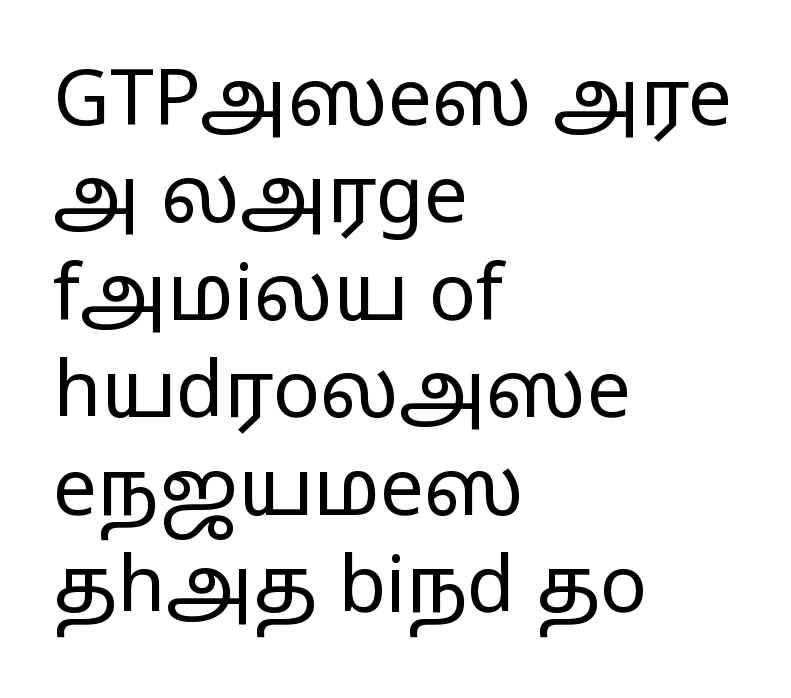
Q: Is the text bold? A: No.
Q: Is the text italic (slanted)? A: No, it is upright.
Q: Is the typeface a serif or a sans-serif typeface? A: Sans-serif.
Q: Is the text underlined? A: No.
Q: How is the paragraph aligned? A: Left-aligned.
Q: Is the spacing between letters normal or unusually wide? A: Normal.
Q: Is the spacing between lines tight, normal or loose? A: Normal.
Q: Width (condensed, normal, or wide)? A: Wide.
Q: Stroke contrast? A: Low.
Q: x-height? A: Medium.
Q: Monospaced? A: No.
